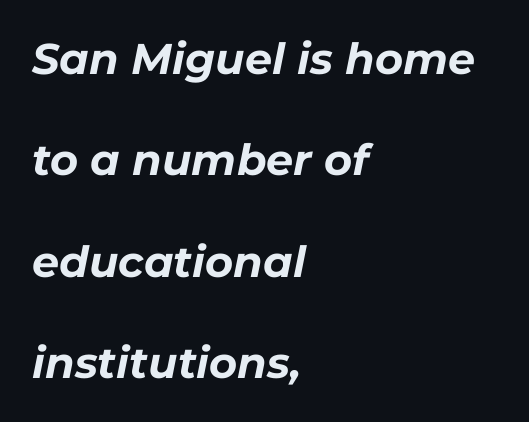
Descenders hang freely into open space. Observe the lean: these are italic letterforms. If you drew a ruler down the left edge, every line would touch it. The designer dialed line spacing up above the default. The face used here is proportionally spaced, like ordinary book or web type. Between one letter and the next there's only the usual sliver of space.
